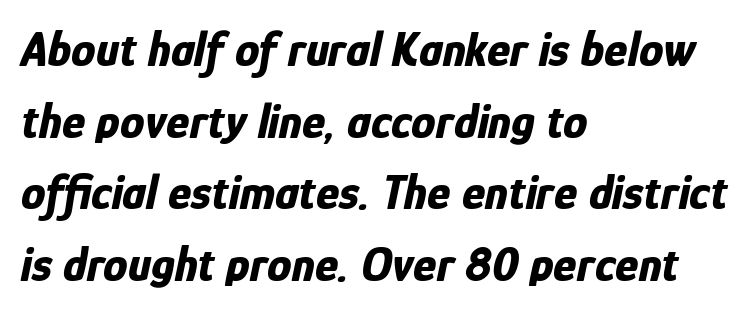
The image shows 49 px bold, condensed type, italic (leaning right); set left-aligned, normal line spacing (1.46x), normal letter spacing, not underlined; low stroke contrast and a medium x-height.
